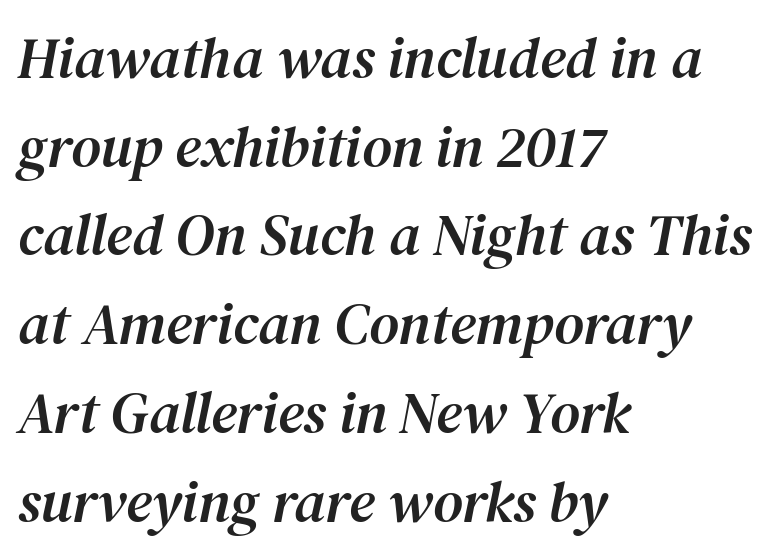
Q: Is the text italic (slanted)? A: Yes, it leans right by about 12 degrees.
Q: Is the typeface a serif or a sans-serif typeface? A: Serif.
Q: Is the text underlined? A: No.
Q: How is the paragraph aligned? A: Left-aligned.
Q: Is the spacing between letters normal or unusually wide? A: Normal.
Q: Is the spacing between lines tight, normal or loose? A: Normal.
Q: Width (condensed, normal, or wide)? A: Normal.
Q: Stroke contrast? A: Medium.
Q: x-height? A: Medium.
Q: Monospaced? A: No.
